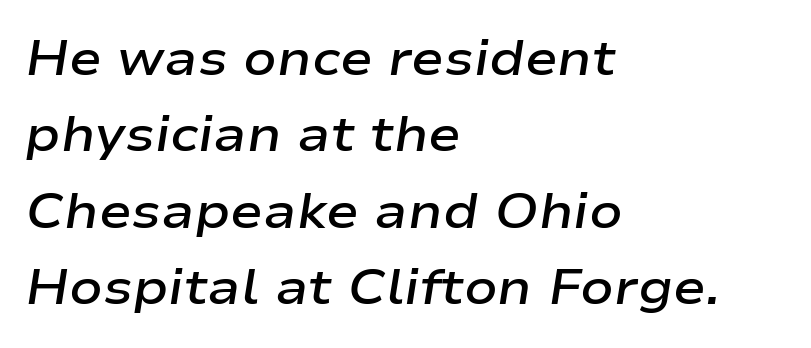
Q: Is the text bold? A: Semi-bold.
Q: Is the text italic (slanted)? A: Yes, it leans right by about 9 degrees.
Q: Is the text underlined? A: No.
Q: How is the paragraph aligned? A: Left-aligned.
Q: Is the spacing between letters normal or unusually wide? A: Normal.
Q: Is the spacing between lines tight, normal or loose? A: Normal.
Q: Width (condensed, normal, or wide)? A: Wide.
Q: Stroke contrast? A: Low.
Q: x-height? A: Medium.
Q: Monospaced? A: No.
